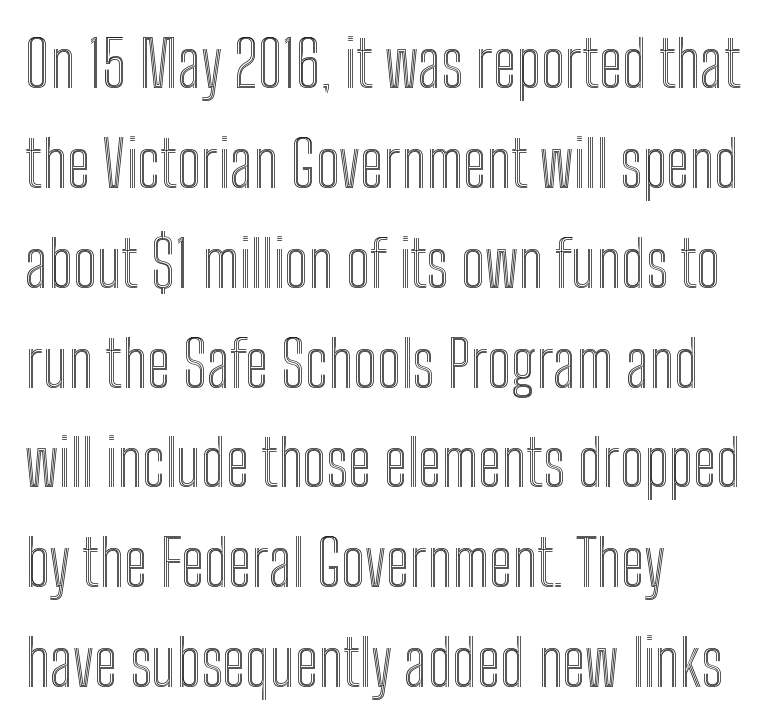
Q: Is the text italic (slanted)? A: No, it is upright.
Q: Is the text underlined? A: No.
Q: How is the paragraph aligned? A: Left-aligned.
Q: Is the spacing between letters normal or unusually wide? A: Normal.
Q: Is the spacing between lines tight, normal or loose? A: Normal.
Q: Width (condensed, normal, or wide)? A: Condensed.
Q: x-height? A: Medium.
Q: Monospaced? A: No.
